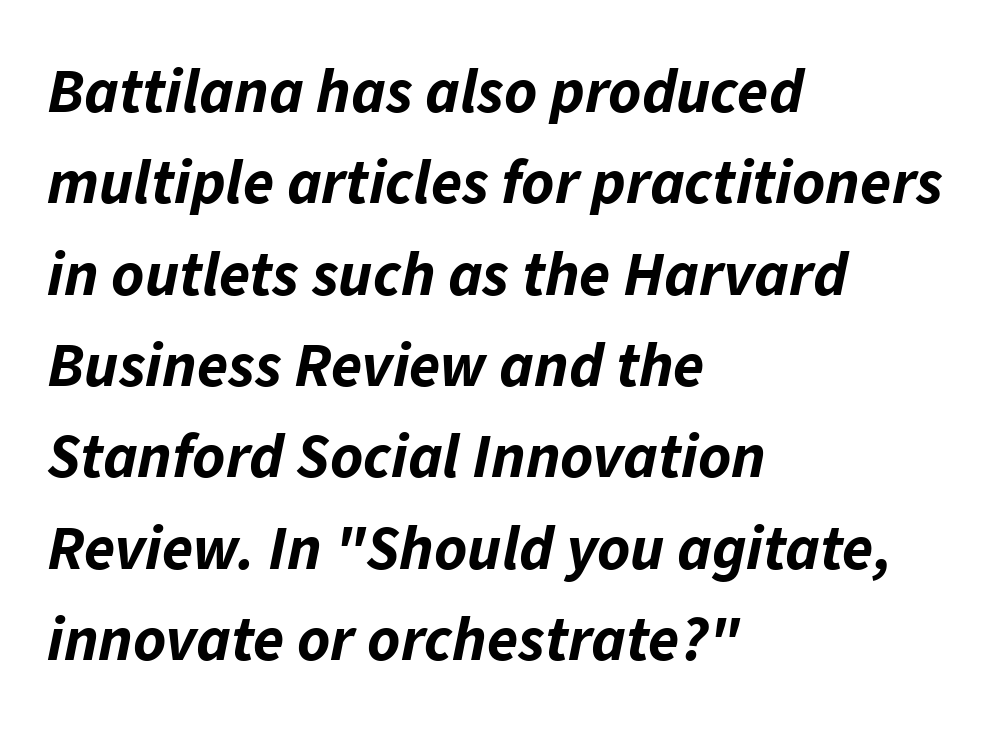
{"italic": "yes", "lean": "right", "slant_degrees": 11, "bold": "yes", "weight": "bold", "width": "normal", "stroke_contrast": "low", "x_height": "medium", "monospaced": "no", "underline": "no", "align": "left", "line_spacing": "normal", "line_spacing_ratio": 1.45, "letter_spacing": "normal", "letter_spacing_em": 0.0, "glyph_px": 63}
